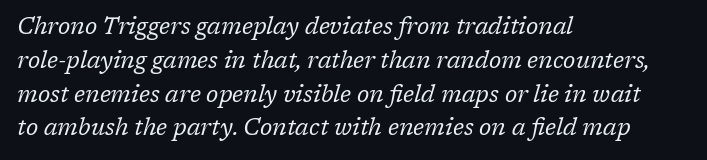
The image shows 23 px text type, italic (leaning right); set left-aligned, normal line spacing (1.47x), normal letter spacing, not underlined.
